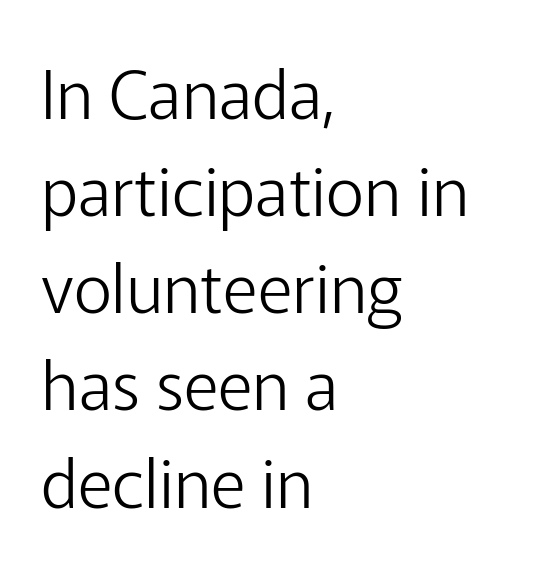
Stroke terminals: plain, sans-serif. The typesetting does not lean heavy: it is not bold. Letters rest on an invisible, unmarked baseline. The type is set solid horizontally, with unmodified tracking. Which margin do the lines hug? The left one — the right edge is uneven.
